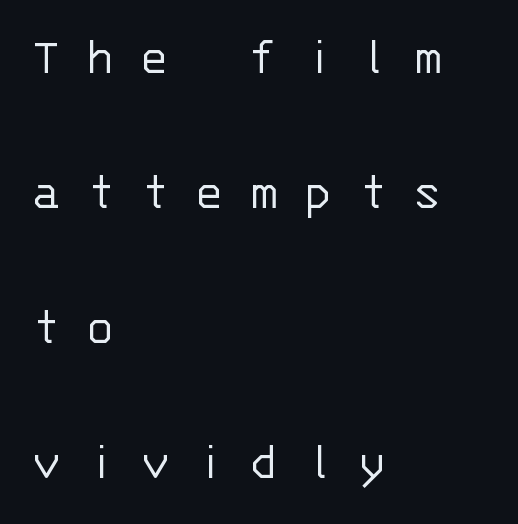
The image shows 54 px light sans-serif type, upright, monospaced; set left-aligned, loose line spacing (2.5x), unusually wide letter spacing (+0.47 em), not underlined; low stroke contrast and a large x-height.
